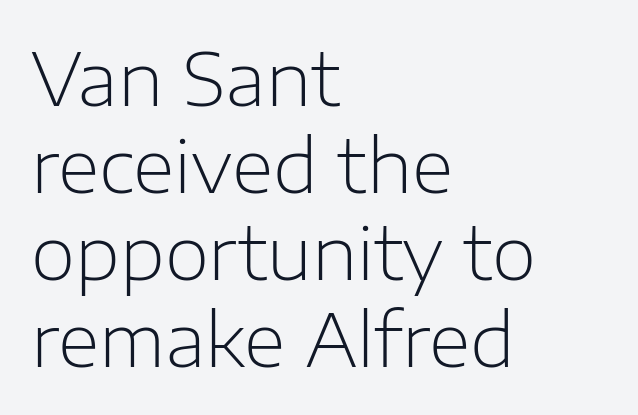
Q: Is the text bold? A: No.
Q: Is the text italic (slanted)? A: No, it is upright.
Q: Is the typeface a serif or a sans-serif typeface? A: Sans-serif.
Q: Is the text underlined? A: No.
Q: How is the paragraph aligned? A: Left-aligned.
Q: Is the spacing between letters normal or unusually wide? A: Normal.
Q: Width (condensed, normal, or wide)? A: Normal.
Q: Stroke contrast? A: Low.
Q: x-height? A: Medium.
Q: Monospaced? A: No.
